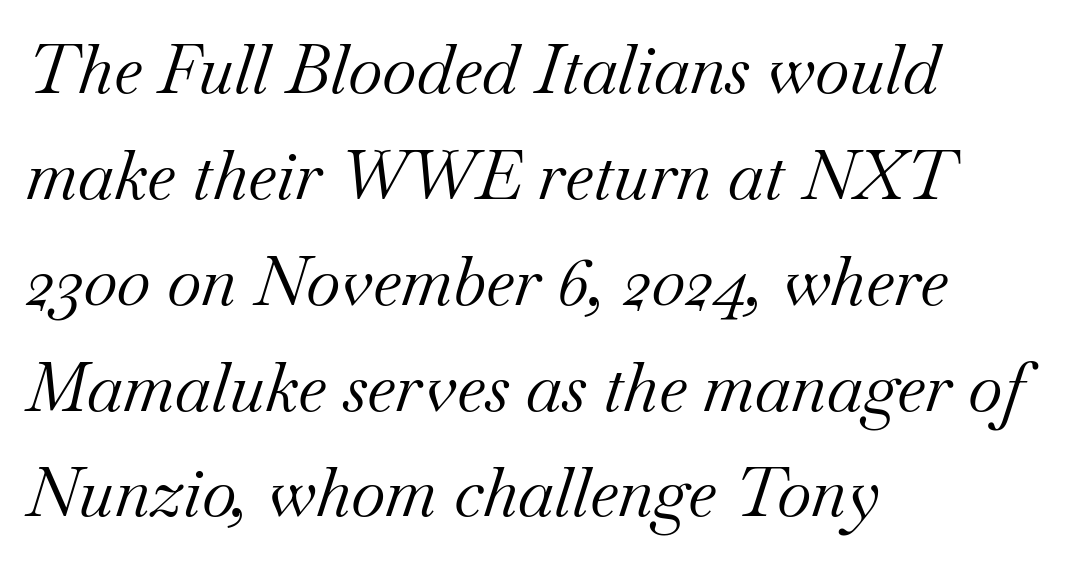
Q: Is the text bold? A: No.
Q: Is the text italic (slanted)? A: Yes, it leans right by about 18 degrees.
Q: Is the typeface a serif or a sans-serif typeface? A: Serif.
Q: Is the text underlined? A: No.
Q: How is the paragraph aligned? A: Left-aligned.
Q: Is the spacing between letters normal or unusually wide? A: Normal.
Q: Is the spacing between lines tight, normal or loose? A: Normal.
Q: Width (condensed, normal, or wide)? A: Normal.
Q: Stroke contrast? A: Medium.
Q: x-height? A: Small.
Q: Monospaced? A: No.
